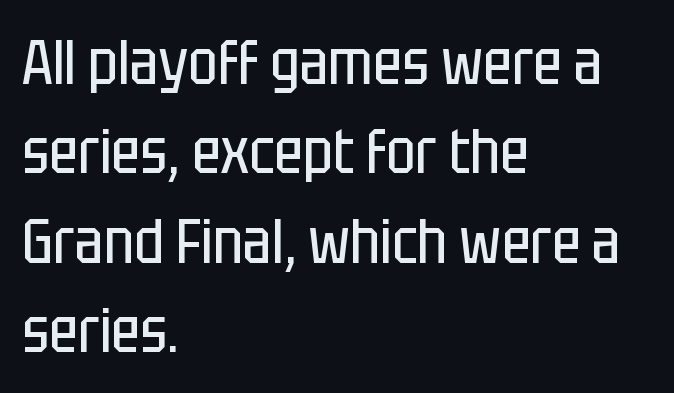
Q: Is the text bold? A: No.
Q: Is the text italic (slanted)? A: No, it is upright.
Q: Is the typeface a serif or a sans-serif typeface? A: Sans-serif.
Q: Is the text underlined? A: No.
Q: How is the paragraph aligned? A: Left-aligned.
Q: Is the spacing between letters normal or unusually wide? A: Normal.
Q: Is the spacing between lines tight, normal or loose? A: Normal.
Q: Width (condensed, normal, or wide)? A: Condensed.
Q: Stroke contrast? A: Low.
Q: x-height? A: Large.
Q: Monospaced? A: No.
